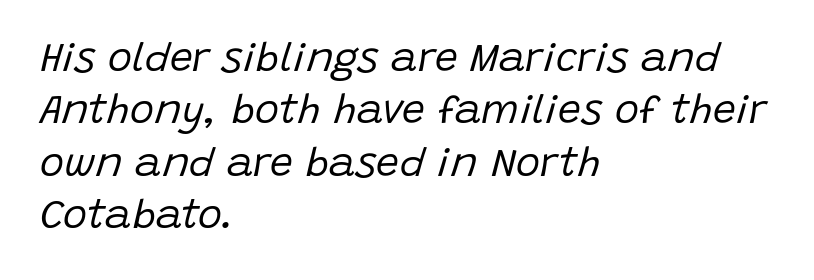
{"italic": "yes", "lean": "right", "slant_degrees": 15, "bold": "no", "weight": "regular", "width": "normal", "stroke_contrast": "low", "x_height": "large", "monospaced": "no", "underline": "no", "align": "left", "line_spacing": "normal", "line_spacing_ratio": 1.28, "letter_spacing": "normal", "letter_spacing_em": 0.0, "glyph_px": 41}
